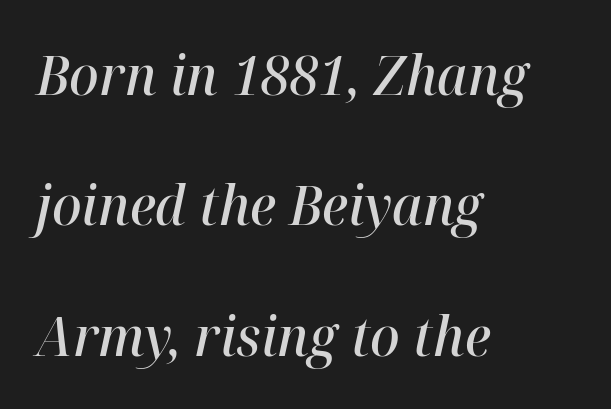
The specimen reads as italic at a glance. A clean baseline with only descenders dipping below it. Nobody touched the tracking dial on this one. Loosely led — the rows are spread out. Left-aligned paragraph, ragged on the right.
